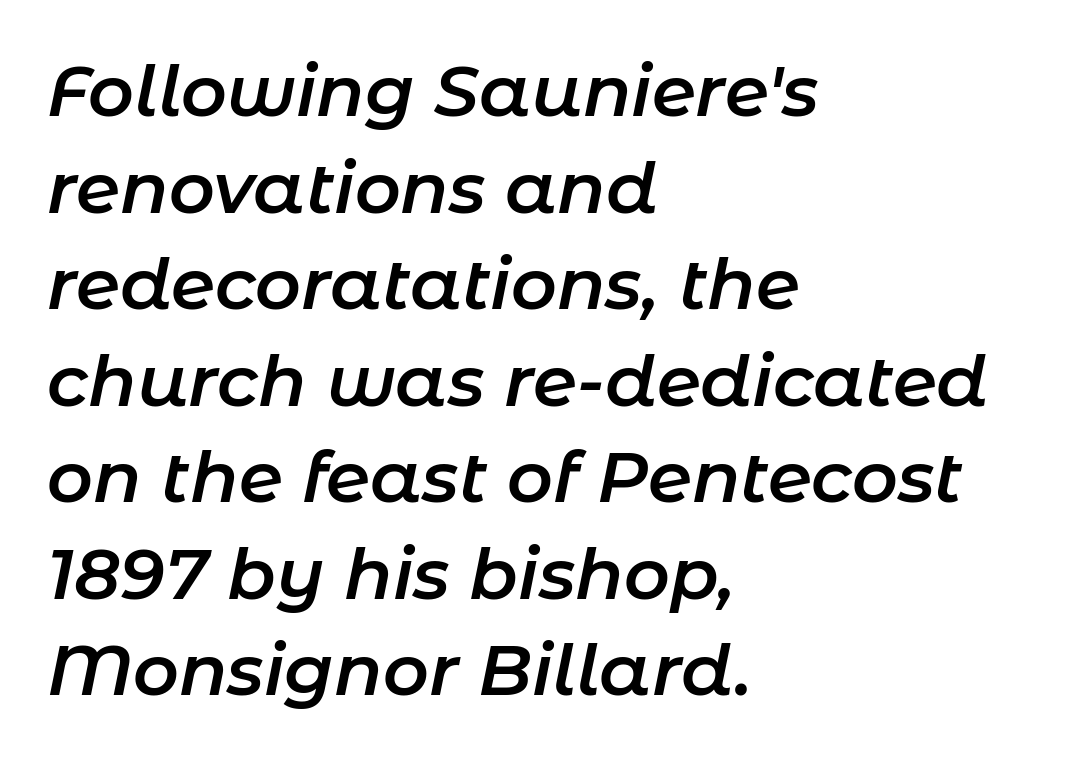
Is this a fixed-width face? No — the glyphs have proportional, varying widths. Characters are canted at an angle relative to the baseline's perpendicular. Line starts are locked; line ends wander. Nobody touched the tracking dial on this one. One glance says typical: line gaps are just what's usual. Semibold letterforms, between regular and bold.
